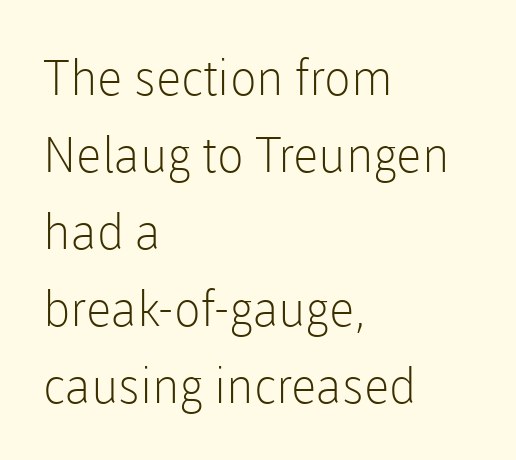
Beneath every word, the page is bare. Reading down the block, your eye returns to a fixed left position each line. Here the designer chose a conventional face with non-uniform glyph widths. This rendering employs a face without finishing strokes, i.e., a sans-serif. The gaps between neighbouring characters are ordinary and unremarkable. Is there any slant? The stems are plumb.
